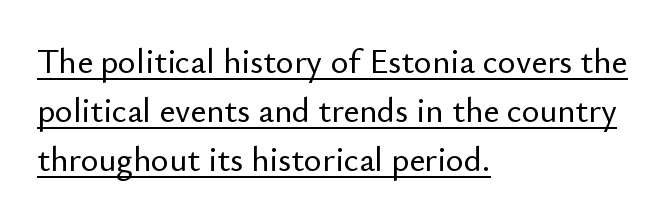
The image shows 34 px sans-serif type, upright; set left-aligned, normal line spacing (1.44x), normal letter spacing, underlined; low stroke contrast and a small x-height.
